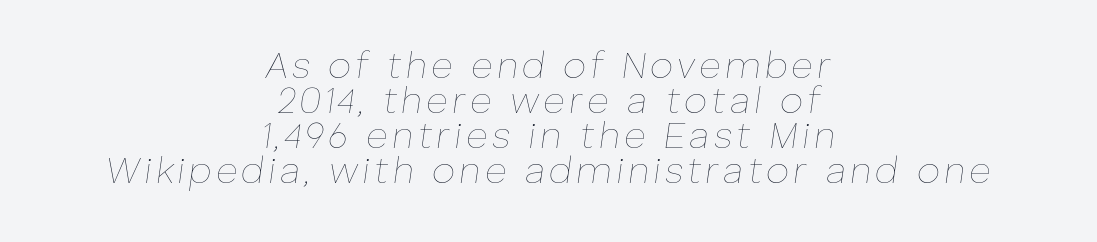
{"italic": "yes", "lean": "right", "slant_degrees": 8, "bold": "no", "weight": "thin", "width": "normal", "stroke_contrast": "low", "x_height": "medium", "monospaced": "no", "underline": "no", "align": "center", "line_spacing": "tight", "line_spacing_ratio": 0.95, "glyph_px": 37}
